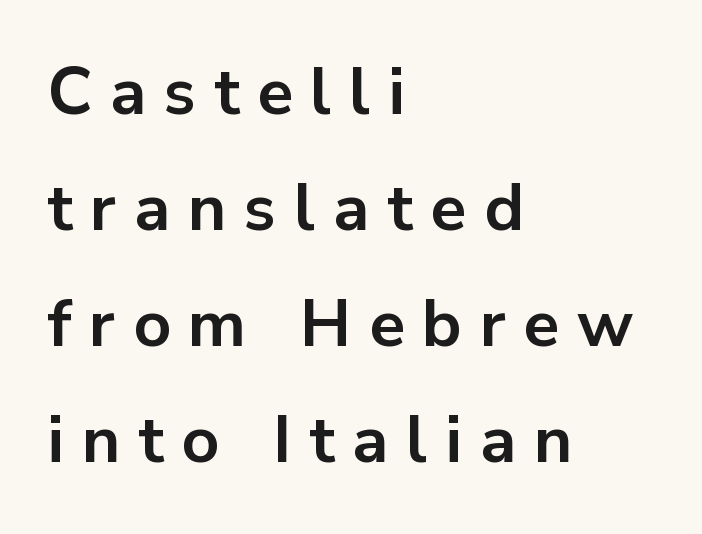
It's the straight-up-and-down kind of type. Substantial extra tracking has been applied to these lines. All the whitespace from short lines collects on the right. Rule under the text: the space is simply empty. The passage shown is typed in a proportional face where columns would drift.
